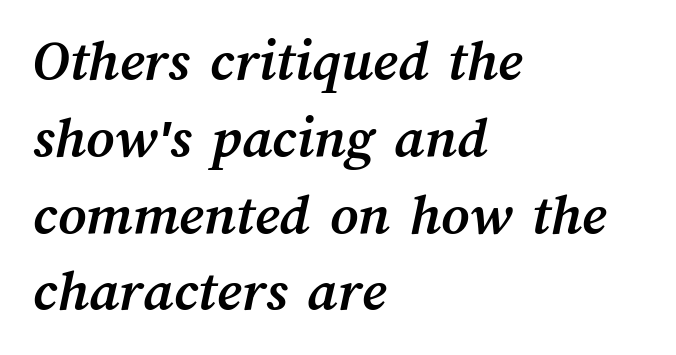
The image shows 60 px semibold type; set left-aligned, normal line spacing (1.28x), normal letter spacing, not underlined; medium stroke contrast and a medium x-height.
